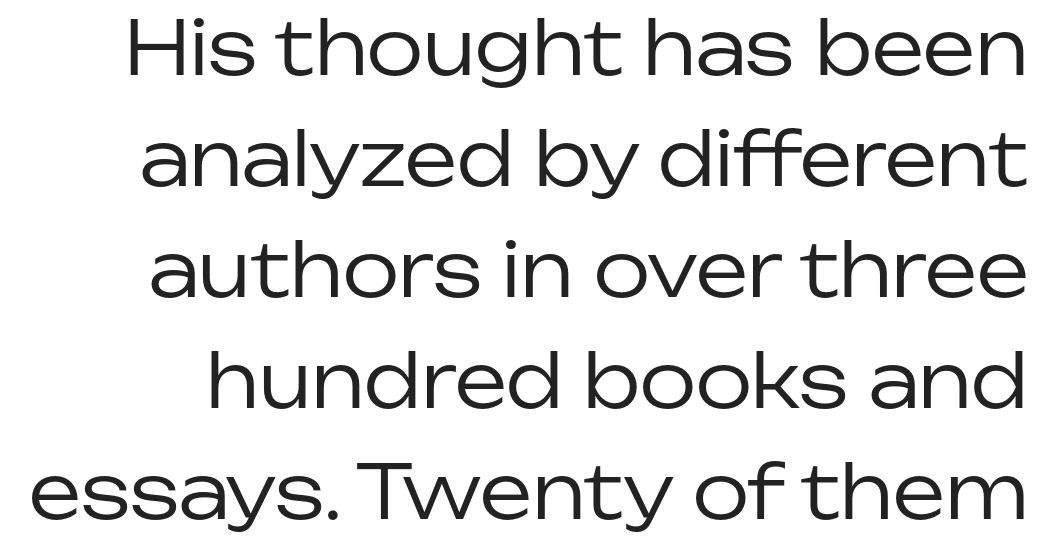
No heavy texture on the line: the type isn't bold. Check where the strokes stop: nothing finishes them off — pure sans. The rendering uses natural spacing where letterforms have individual widths. Each new line begins a customary step beneath the previous one. No extra tracking has been applied to these lines.
